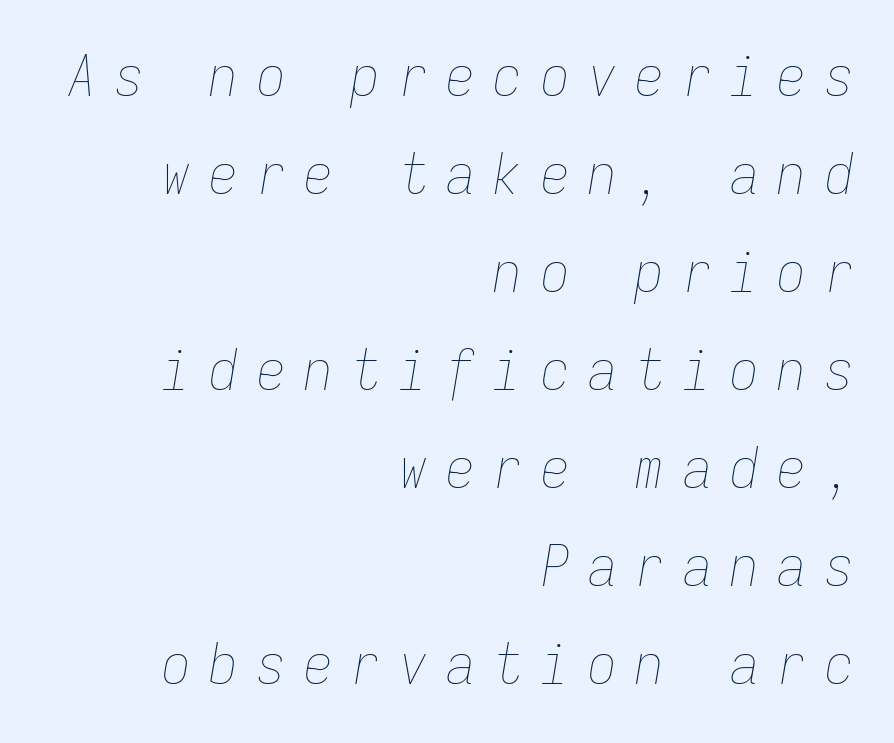
Teacher's note: observe the even right margin — that is flush-right alignment. Ink coverage per letter is moderate at most. Anything drawn beneath the words? Only blank space. Do the characters align in a grid? Yes, the font is monospaced.
